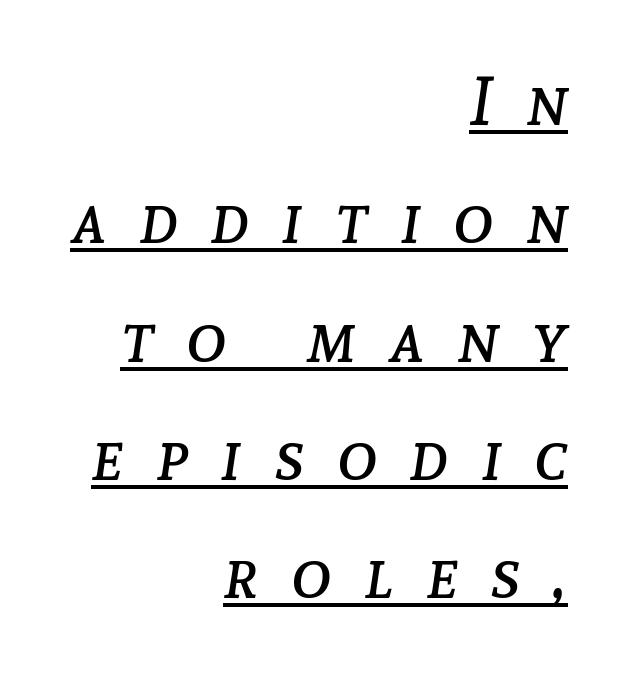
{"italic": "yes", "lean": "right", "slant_degrees": 8, "bold": "no", "weight": "regular", "width": "normal", "stroke_contrast": "low", "x_height": "medium", "monospaced": "no", "underline": "yes", "align": "right", "line_spacing_ratio": 1.74, "letter_spacing": "wide", "letter_spacing_em": 0.48, "glyph_px": 68}
